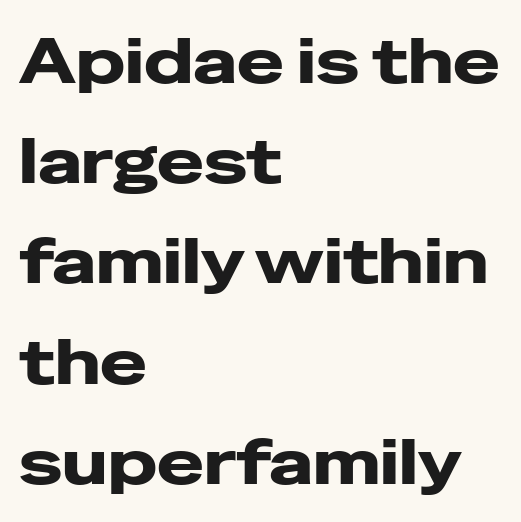
The image shows 63 px wide sans-serif type, upright; set left-aligned, normal line spacing (1.59x), normal letter spacing, not underlined; low stroke contrast and a medium x-height.
